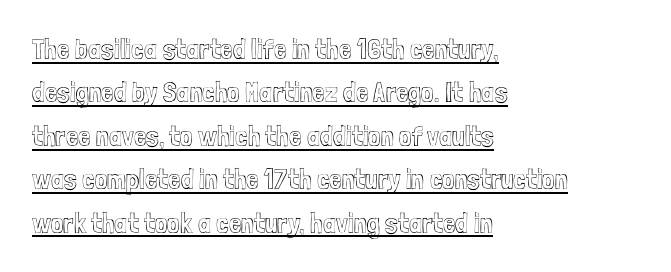
{"italic": "no", "width": "condensed", "x_height": "medium", "monospaced": "no", "underline": "yes", "align": "left", "line_spacing": "normal", "line_spacing_ratio": 1.55, "letter_spacing": "normal", "letter_spacing_em": 0.0, "glyph_px": 28}
